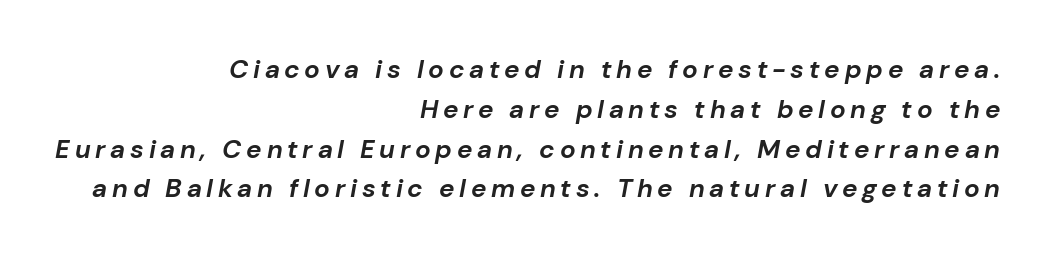
The image shows 26 px bold type, italic (leaning right); set right-aligned, normal line spacing (1.53x), not underlined.
